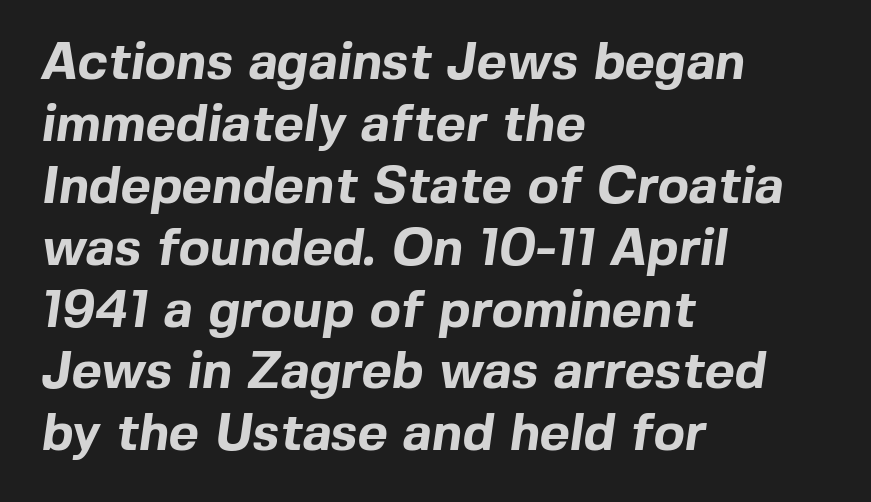
Q: Is the text bold? A: Yes.
Q: Is the typeface a serif or a sans-serif typeface? A: Sans-serif.
Q: Is the text underlined? A: No.
Q: How is the paragraph aligned? A: Left-aligned.
Q: Is the spacing between letters normal or unusually wide? A: Normal.
Q: Width (condensed, normal, or wide)? A: Normal.
Q: x-height? A: Medium.
Q: Monospaced? A: No.
